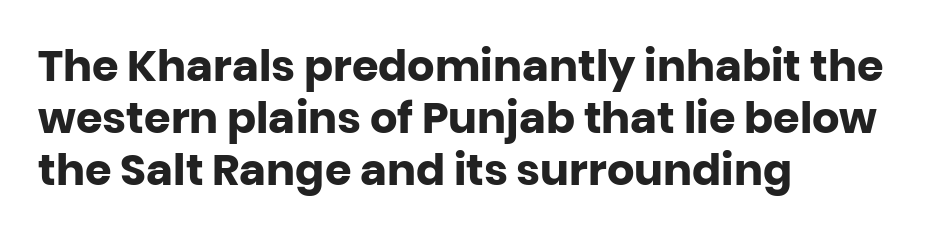
{"serif": "no", "italic": "no", "bold": "yes", "weight": "heavy", "width": "normal", "stroke_contrast": "low", "x_height": "large", "monospaced": "no", "underline": "no", "align": "left", "line_spacing_ratio": 1.21, "letter_spacing": "normal", "letter_spacing_em": 0.0, "glyph_px": 43}
